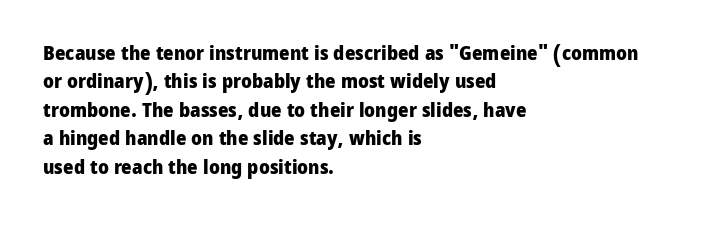
Has an underline been added? It has not. Here the glyphs are tracked normally, forming tight word shapes. Compared with typical paragraphs, the rows here are spaced about the same. The characters look thick and weighty, a clear bold.
